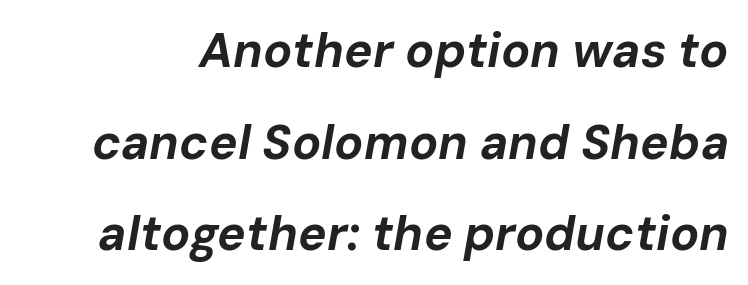
How would I describe the line gaps? Wide and relaxed. Only glyphs here, with clear space below each row. Honestly, the letter spacing is just normal — you wouldn't notice it. A typesetter would mark this as italic. The strokes are fattened all the way to bold. Here the designer chose a conventional face with non-uniform glyph widths.
